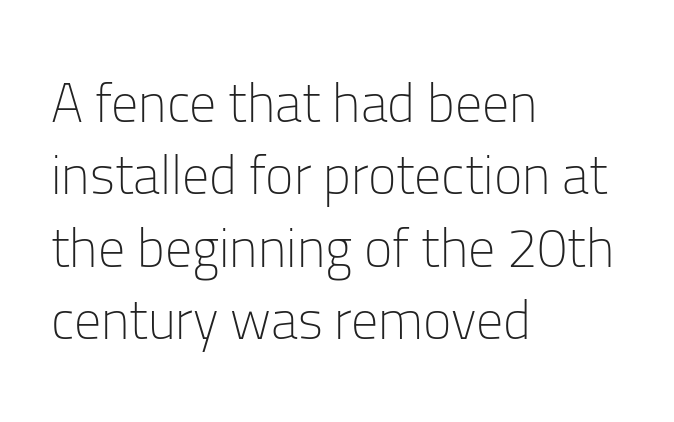
These lines are rendered in a variable-pitch font. Does extra space separate the letters? No, they use regular spacing. The lines sit at an ordinary, default distance from one another. The baseline area is clear. Ink coverage per letter is moderate at most.
